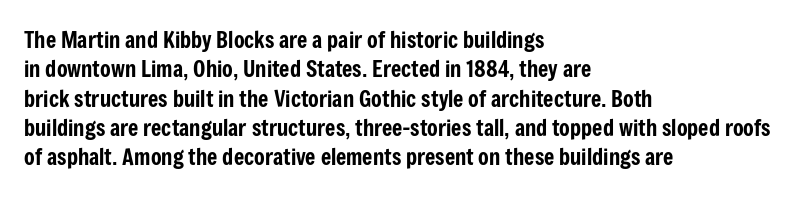
Glyph-to-glyph distance matches everyday printed text. If you drew a ruler down the left edge, every line would touch it. The letters stand upright; this is a roman face. No word sits above an underline. The line-height multiplier appears to be the usual default.
